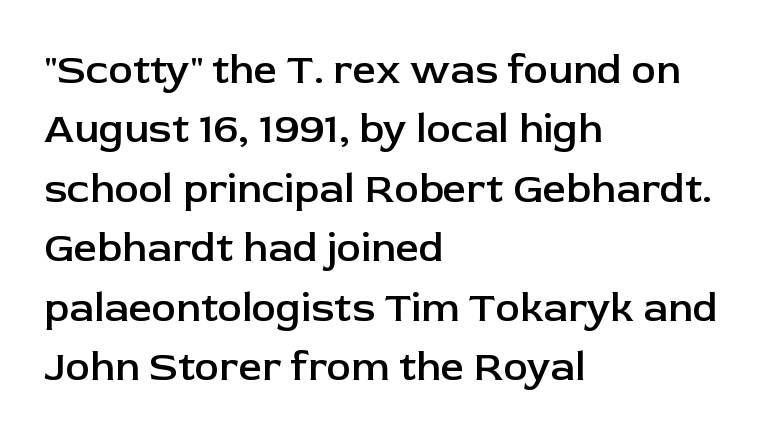
The image shows 41 px semibold sans-serif type, upright; set left-aligned, normal line spacing (1.45x), normal letter spacing, not underlined; low stroke contrast and a medium x-height.
